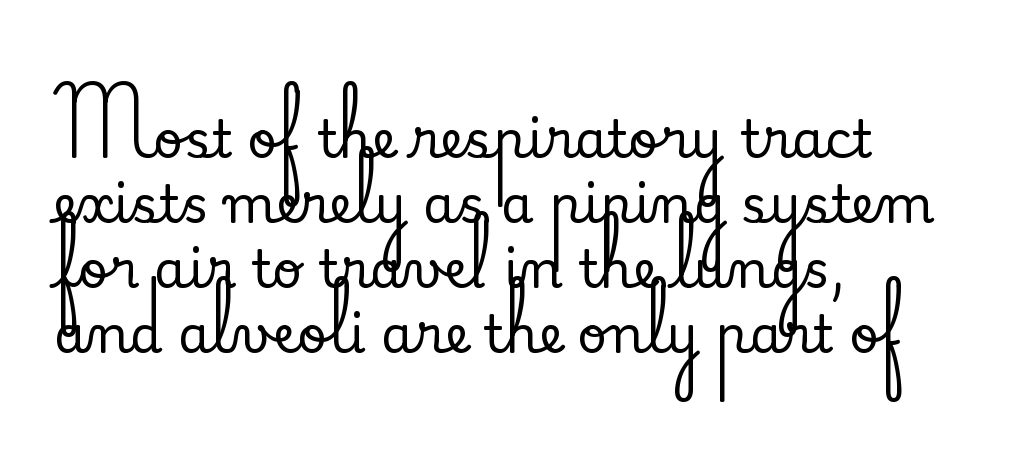
Students, observe: this is what conventionally led text looks like. Reading down the block, your eye returns to a fixed left position each line. Does the lettering tilt? It doesn't — this is upright. The type family on display is of the serif kind.
